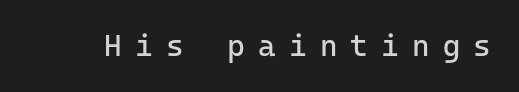
Q: Is the text bold? A: No.
Q: Is the text italic (slanted)? A: No, it is upright.
Q: Is the typeface a serif or a sans-serif typeface? A: Sans-serif.
Q: Is the text underlined? A: No.
Q: Is the spacing between letters normal or unusually wide? A: Unusually wide.
Q: Width (condensed, normal, or wide)? A: Normal.
Q: Stroke contrast? A: Low.
Q: x-height? A: Medium.
Q: Monospaced? A: Yes.
